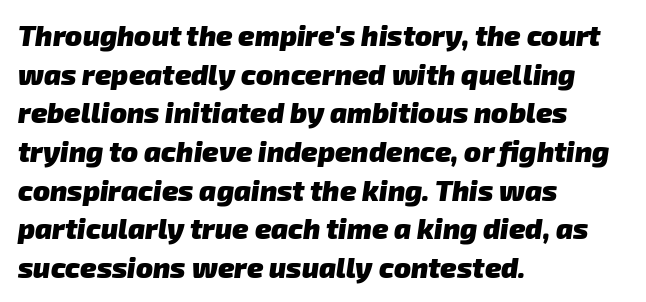
{"serif": "no", "bold": "yes", "weight": "heavy", "width": "normal", "stroke_contrast": "low", "x_height": "medium", "monospaced": "no", "underline": "no", "align": "left", "line_spacing": "normal", "line_spacing_ratio": 1.38, "letter_spacing": "normal", "letter_spacing_em": 0.0, "glyph_px": 28}
